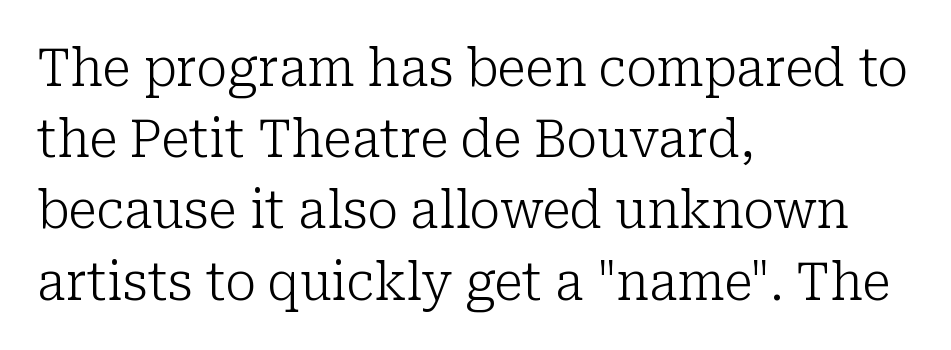
Q: Is the text bold? A: No.
Q: Is the text italic (slanted)? A: No, it is upright.
Q: Is the typeface a serif or a sans-serif typeface? A: Serif.
Q: Is the text underlined? A: No.
Q: How is the paragraph aligned? A: Left-aligned.
Q: Is the spacing between letters normal or unusually wide? A: Normal.
Q: Is the spacing between lines tight, normal or loose? A: Normal.
Q: Width (condensed, normal, or wide)? A: Normal.
Q: Stroke contrast? A: Low.
Q: x-height? A: Medium.
Q: Monospaced? A: No.
